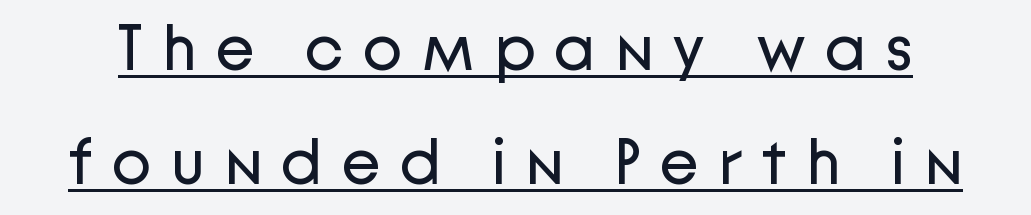
{"serif": "no", "italic": "no", "bold": "no", "weight": "regular", "width": "normal", "stroke_contrast": "low", "x_height": "medium", "monospaced": "no", "underline": "yes", "line_spacing_ratio": 1.75, "letter_spacing": "wide", "letter_spacing_em": 0.29, "glyph_px": 65}
